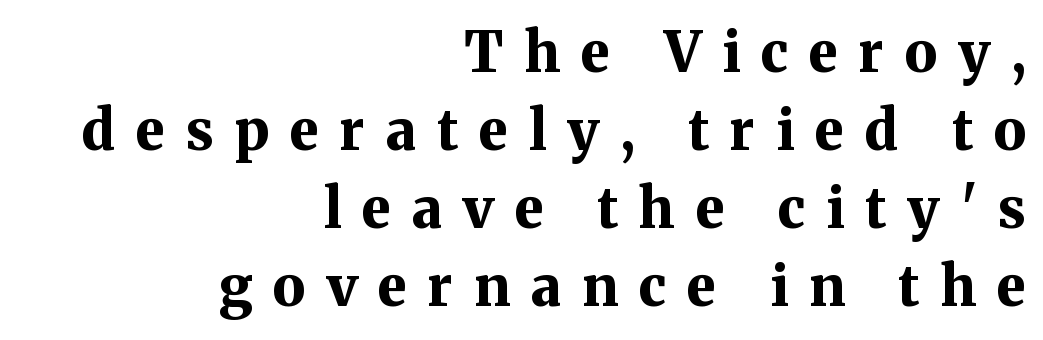
The image shows 55 px bold serif type, upright; set right-aligned, normal line spacing (1.42x), unusually wide letter spacing (+0.38 em), not underlined; medium stroke contrast and a medium x-height.
